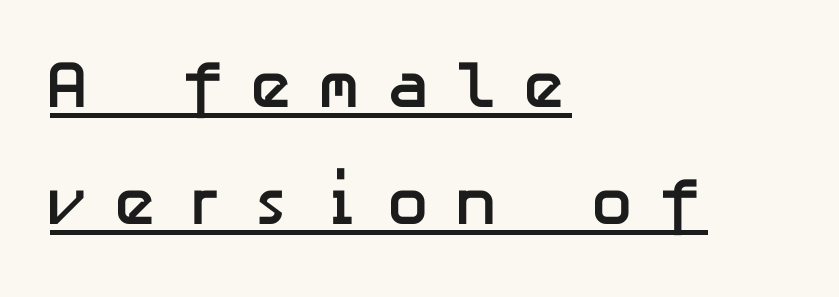
Does the type have serifs? No, each stem ends abruptly. Students, this is bold: see how much ink each stroke carries. In CSS terms this would be text-align: left. This is roman type, the default non-slanted kind. Each word looks stretched out because of the extra space between its letters.
